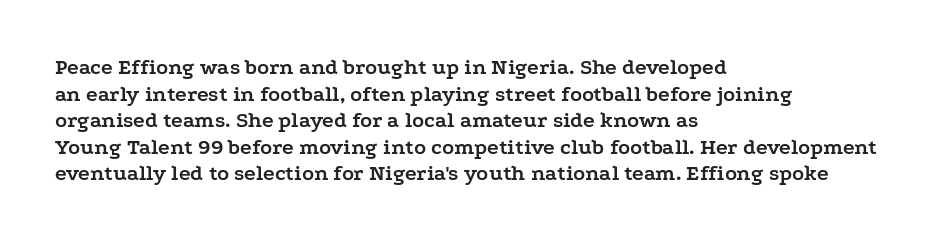
The image shows 22 px bold type, upright; set left-aligned, line spacing 1.21x, normal letter spacing, not underlined.
